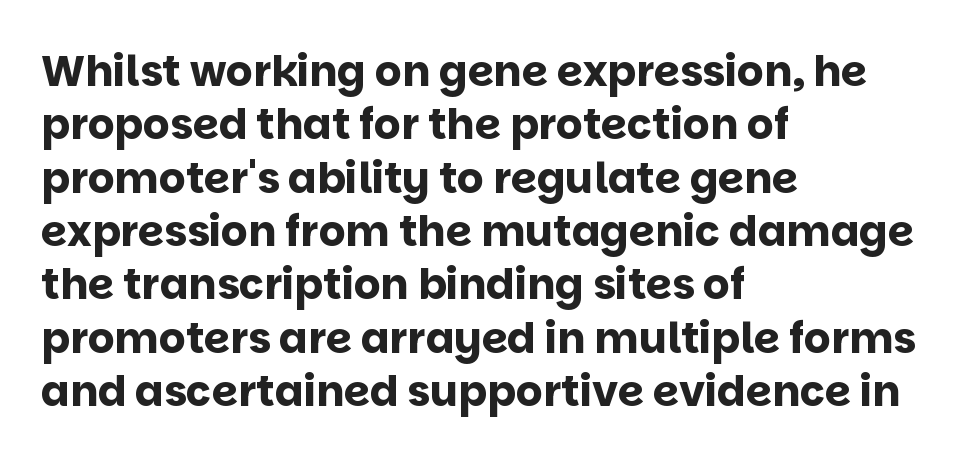
The zone under the glyphs is completely vacant. The letters stand upright; this is a roman face. Heft: maximum for text — a bold. The passage shown has conventional tracking throughout. The setting favours the left margin, as ordinary paragraphs usually do. Examine the stroke ends and you'll find no serifs.
